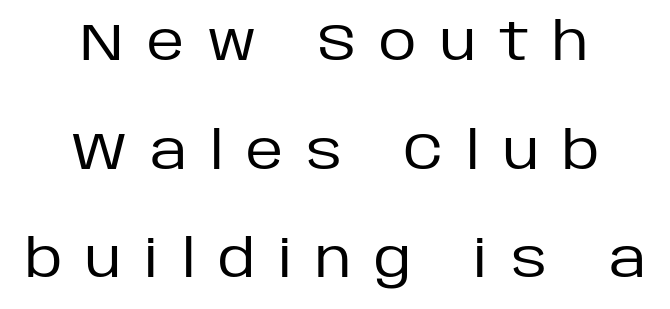
Visually the block forms a symmetrical silhouette, jagged on both flanks. The letters stand upright; this is a roman face. Proportional: the letters do not fall into vertical columns. The tracking jumps out immediately: characters are airy and widely separated.
